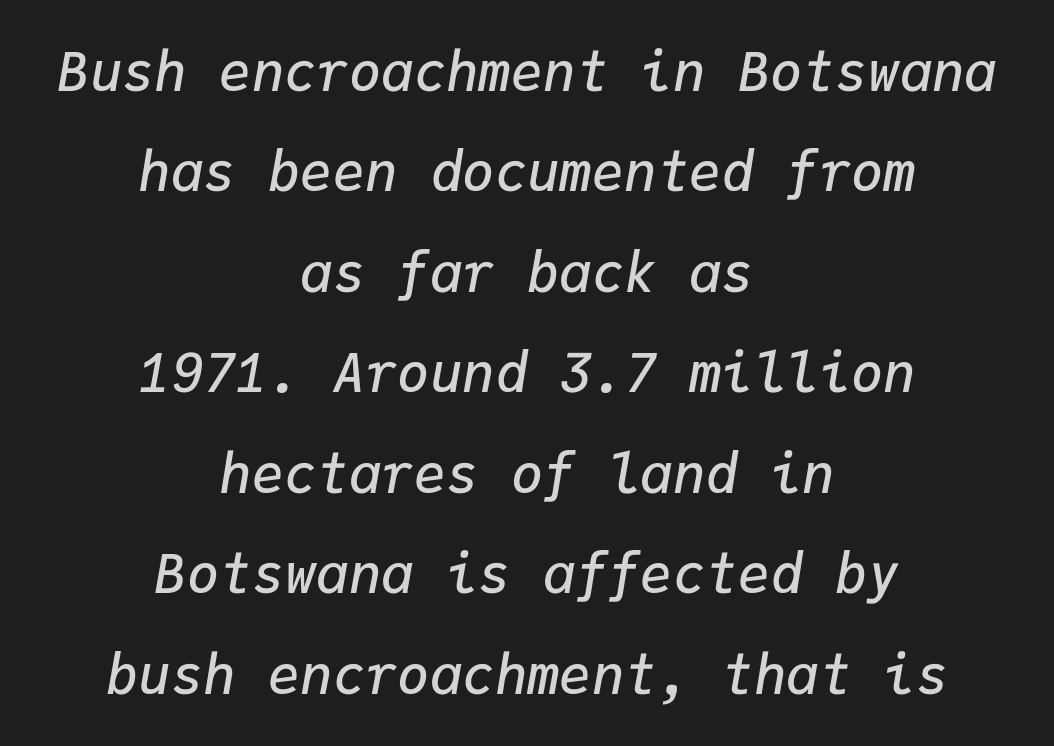
{"italic": "yes", "lean": "right", "slant_degrees": 9, "bold": "semi", "weight": "semibold", "width": "normal", "stroke_contrast": "low", "x_height": "medium", "monospaced": "yes", "underline": "no", "align": "center", "line_spacing_ratio": 1.86, "letter_spacing": "normal", "letter_spacing_em": 0.0, "glyph_px": 54}
